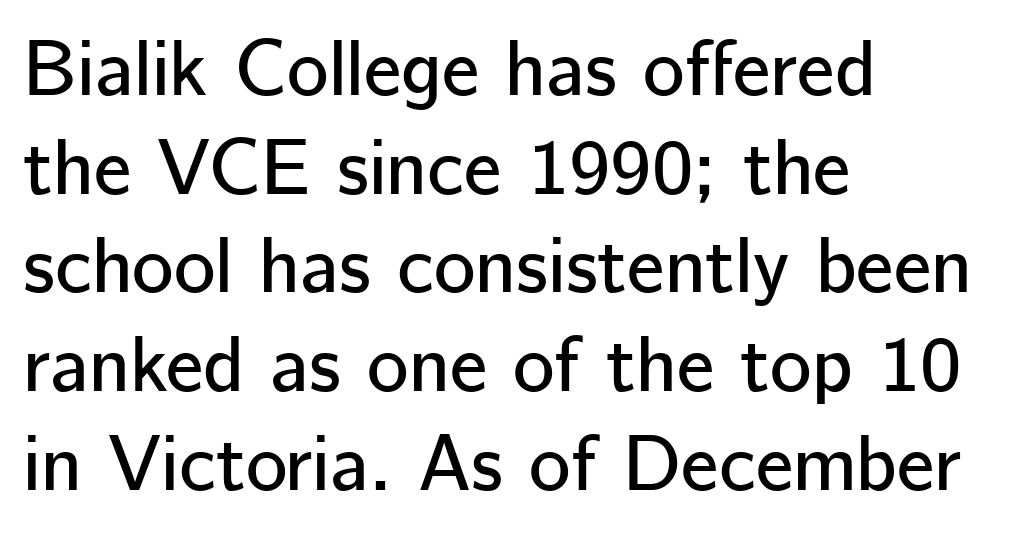
The image shows 79 px sans-serif type, upright; set left-aligned, normal line spacing (1.25x), normal letter spacing, not underlined; low stroke contrast and a medium x-height.
